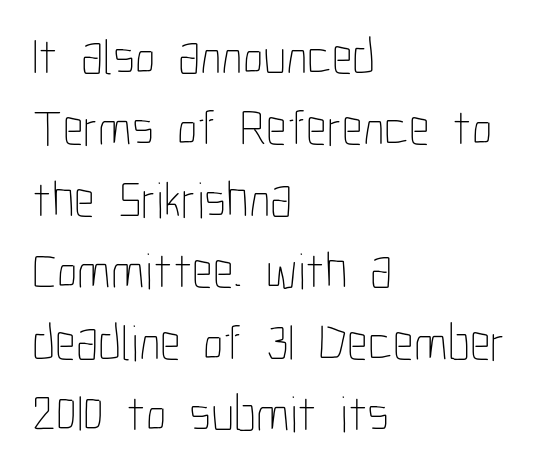
The image shows 51 px thin, condensed type, upright; set left-aligned, normal line spacing (1.4x), normal letter spacing, not underlined; low stroke contrast and a medium x-height.
